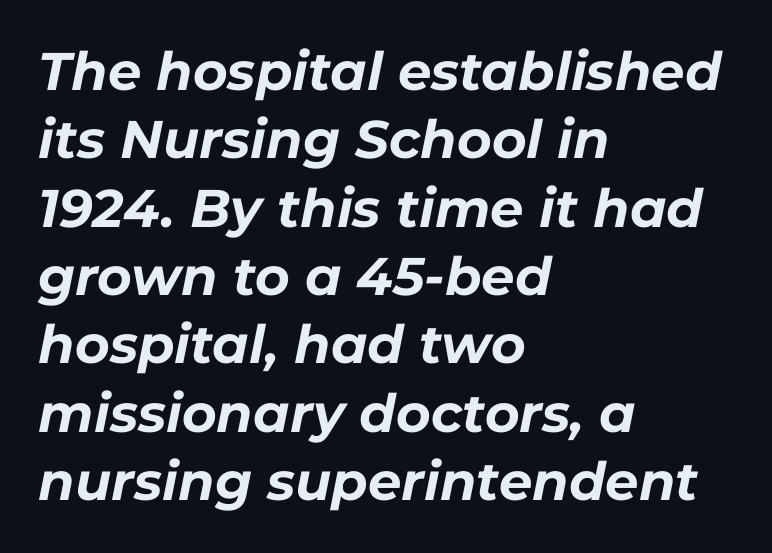
You'd pick this weight for a headline — it's a proper bold. It's the slanting kind of type. The face used here is rendered with its standard letterfit. If you drew a ruler down the left edge, every line would touch it. Successive baselines arrive at the customary interval.
